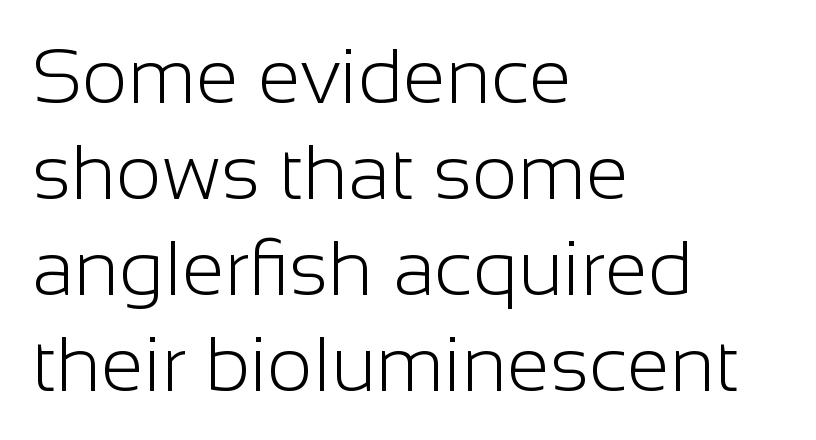
Q: Is the text bold? A: No.
Q: Is the text italic (slanted)? A: No, it is upright.
Q: Is the typeface a serif or a sans-serif typeface? A: Sans-serif.
Q: Is the text underlined? A: No.
Q: How is the paragraph aligned? A: Left-aligned.
Q: Is the spacing between letters normal or unusually wide? A: Normal.
Q: Width (condensed, normal, or wide)? A: Normal.
Q: Stroke contrast? A: Low.
Q: x-height? A: Medium.
Q: Monospaced? A: No.
